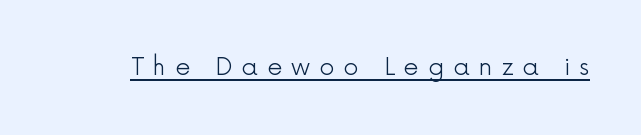
The tracking reads as deliberately expanded to a designer's eye. Honestly, the underline is the first thing you notice here. The letters look calm and open, with moderate or lighter stems. It's the straight-up-and-down kind of type.
